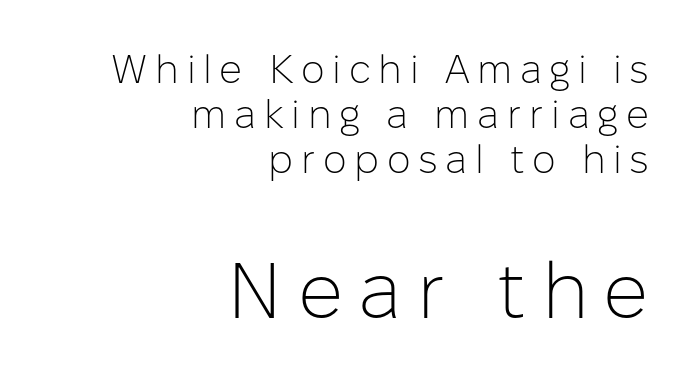
The image shows 79 px light sans-serif type, upright; set right-aligned, tight line spacing (1.13x), not underlined; the second (bottom) block is 1.98x larger; low stroke contrast and a medium x-height.
